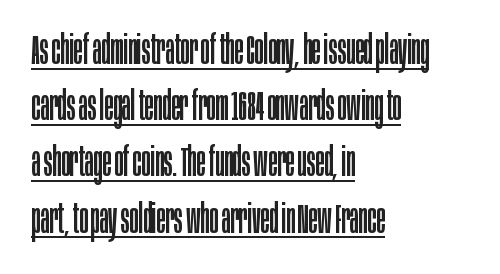
The image shows 41 px regular-weight, condensed sans-serif type, upright; set left-aligned, normal line spacing (1.37x), normal letter spacing, underlined; low stroke contrast and a large x-height.
